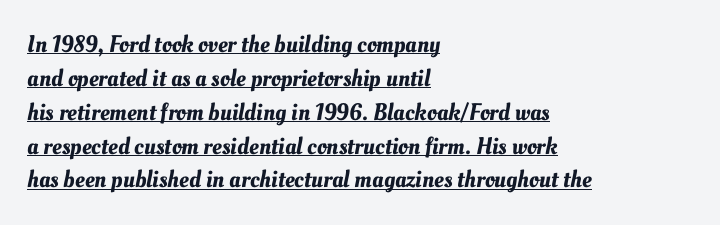
Q: Is the text underlined? A: Yes.
Q: How is the paragraph aligned? A: Left-aligned.
Q: Is the spacing between letters normal or unusually wide? A: Normal.
Q: Is the spacing between lines tight, normal or loose? A: Normal.
